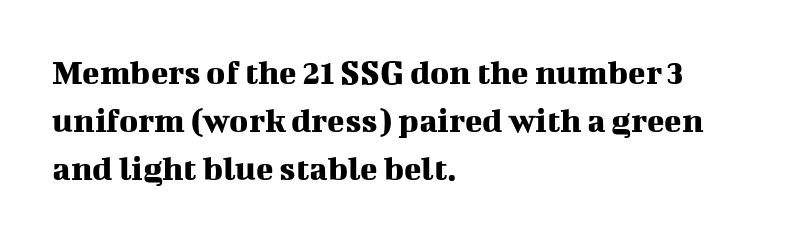
Tall strokes in this sample are plumb rather than angled. This is serif lettering, the kind often seen in printed books. You could not count columns in this text — the font is proportionally spaced. Visually the block forms a straight wall on the left and a jagged coastline on the right. A bare baseline throughout the passage. Reading down the column, the eye jumps a familiar distance to each next line.
